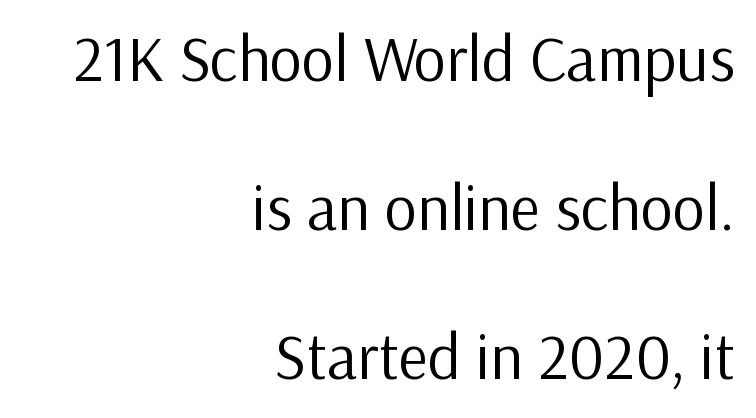
Casual observation: everything's shoved over to the right. Any mark beneath the type? The region is blank. Vertical spacing — loose. The passage shown is typed in a proportional face where columns would drift. Posture: vertical. The letterforms sit at book weight or below.
